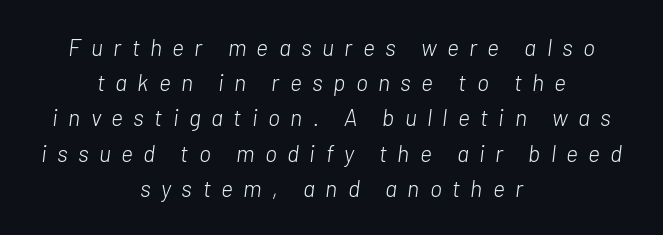
{"italic": "yes", "lean": "right", "slant_degrees": 7, "bold": "no", "underline": "no", "align": "center", "line_spacing": "normal", "line_spacing_ratio": 1.53, "letter_spacing": "wide", "letter_spacing_em": 0.45, "glyph_px": 23}
